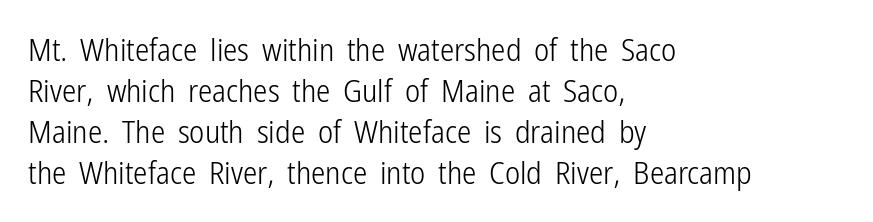
What kind of face is this? One without serifs — a sans. Does the copy run flush right? No — it runs flush left. Heaviness? Minimal to ordinary, like unemphasized prose. Proportional: the letters do not fall into vertical columns. The words here are not underlined. One glance says typical: line gaps are just what's usual.
